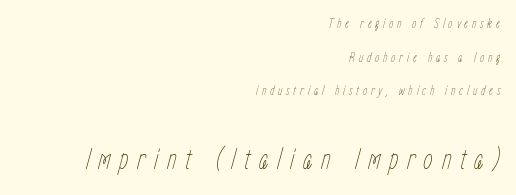
The image shows 31 px thin, condensed type, italic (leaning right); set right-aligned, loose line spacing (2.41x), unusually wide letter spacing (+0.27 em), not underlined; the second (bottom) block is 2.21x larger; low stroke contrast and a medium x-height.
